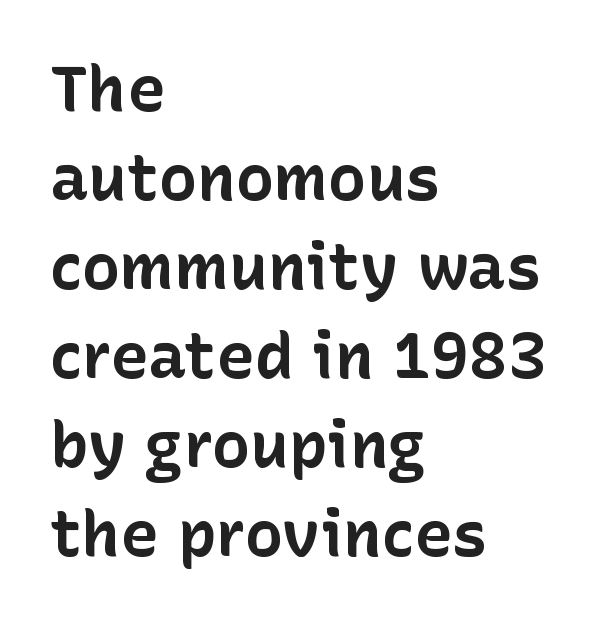
{"serif": "no", "italic": "no", "bold": "yes", "weight": "bold", "width": "normal", "stroke_contrast": "low", "x_height": "medium", "monospaced": "no", "underline": "no", "align": "left", "line_spacing": "normal", "line_spacing_ratio": 1.39, "letter_spacing": "normal", "letter_spacing_em": 0.0, "glyph_px": 64}
